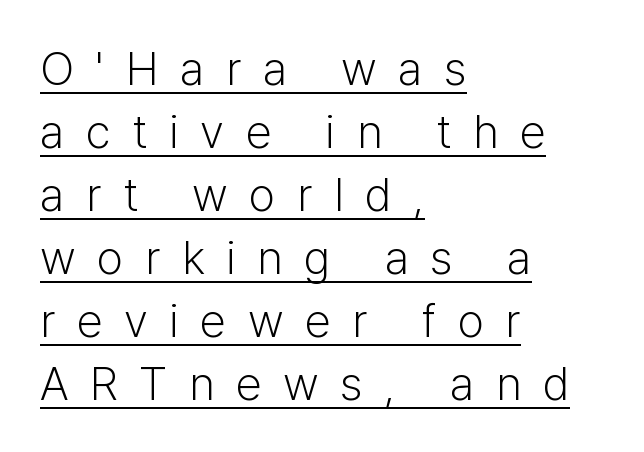
Q: Is the text bold? A: No.
Q: Is the text italic (slanted)? A: No, it is upright.
Q: Is the typeface a serif or a sans-serif typeface? A: Sans-serif.
Q: Is the text underlined? A: Yes.
Q: How is the paragraph aligned? A: Left-aligned.
Q: Is the spacing between letters normal or unusually wide? A: Unusually wide.
Q: Is the spacing between lines tight, normal or loose? A: Normal.
Q: Width (condensed, normal, or wide)? A: Normal.
Q: Stroke contrast? A: Low.
Q: x-height? A: Medium.
Q: Monospaced? A: No.
